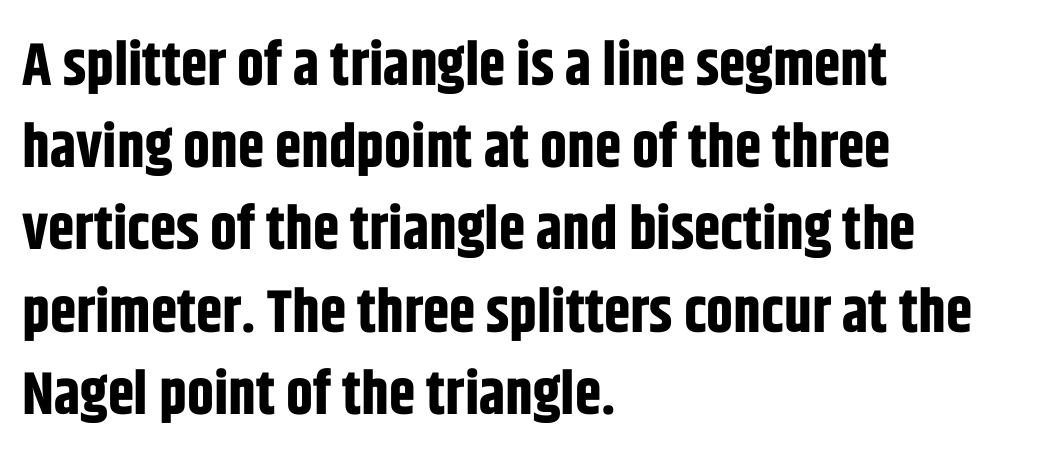
Q: Is the text bold? A: Yes.
Q: Is the text italic (slanted)? A: No, it is upright.
Q: Is the typeface a serif or a sans-serif typeface? A: Sans-serif.
Q: Is the text underlined? A: No.
Q: How is the paragraph aligned? A: Left-aligned.
Q: Is the spacing between letters normal or unusually wide? A: Normal.
Q: Is the spacing between lines tight, normal or loose? A: Normal.
Q: Width (condensed, normal, or wide)? A: Condensed.
Q: Stroke contrast? A: Low.
Q: x-height? A: Large.
Q: Monospaced? A: No.
